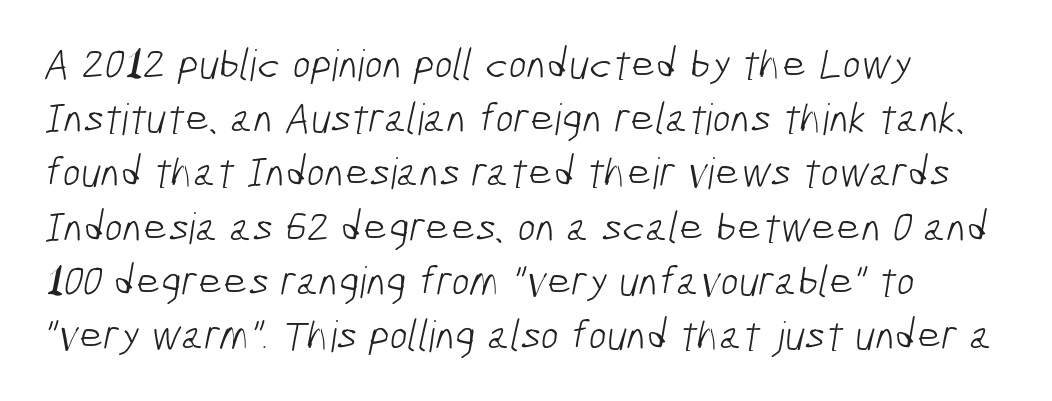
The image shows 43 px light, condensed sans-serif type; set left-aligned, normal line spacing (1.26x), normal letter spacing, not underlined; low stroke contrast and a medium x-height.
